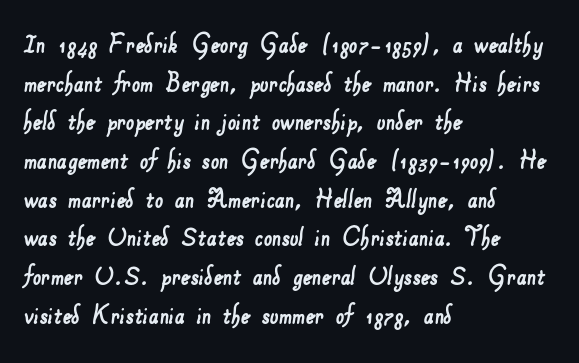
{"serif": "no", "width": "normal", "stroke_contrast": "low", "x_height": "small", "monospaced": "no", "underline": "no", "align": "left", "line_spacing": "normal", "line_spacing_ratio": 1.29, "letter_spacing": "normal", "letter_spacing_em": 0.0, "glyph_px": 30}
